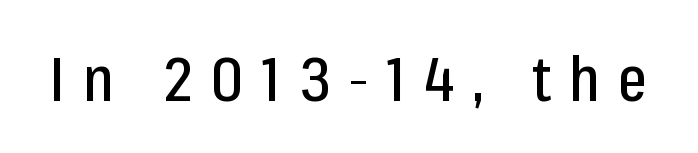
Q: Is the text italic (slanted)? A: No, it is upright.
Q: Is the typeface a serif or a sans-serif typeface? A: Sans-serif.
Q: Is the text underlined? A: No.
Q: Is the spacing between letters normal or unusually wide? A: Unusually wide.
Q: Width (condensed, normal, or wide)? A: Condensed.
Q: Stroke contrast? A: Low.
Q: x-height? A: Medium.
Q: Monospaced? A: No.
